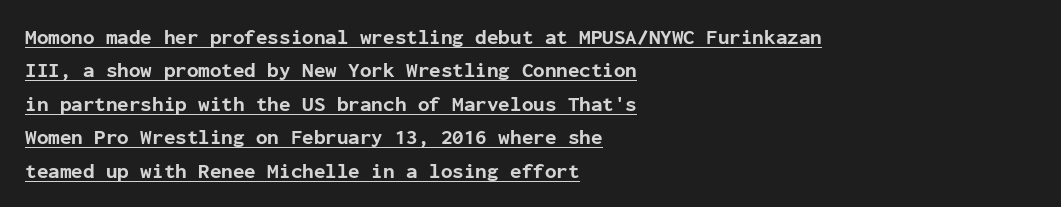
Q: Is the text bold? A: Yes.
Q: Is the text italic (slanted)? A: No, it is upright.
Q: Is the text underlined? A: Yes.
Q: How is the paragraph aligned? A: Left-aligned.
Q: Is the spacing between letters normal or unusually wide? A: Normal.
Q: Is the spacing between lines tight, normal or loose? A: Normal.
